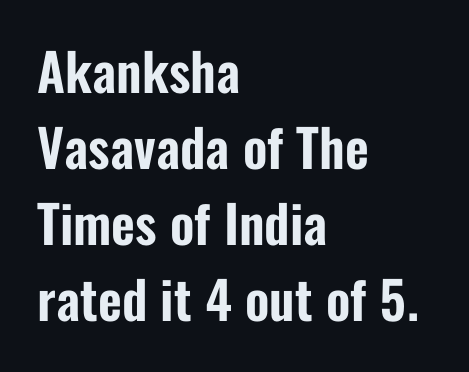
The image shows 52 px condensed sans-serif type, upright; set left-aligned, normal line spacing (1.46x), normal letter spacing, not underlined; low stroke contrast and a medium x-height.
